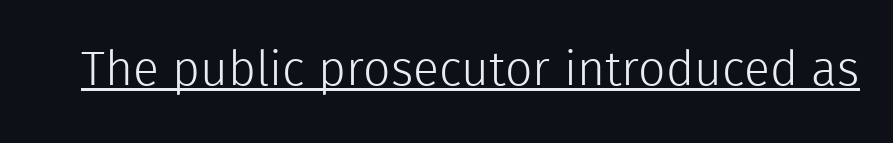
The image shows 48 px light sans-serif type, upright; set normal letter spacing, underlined; a medium x-height.
